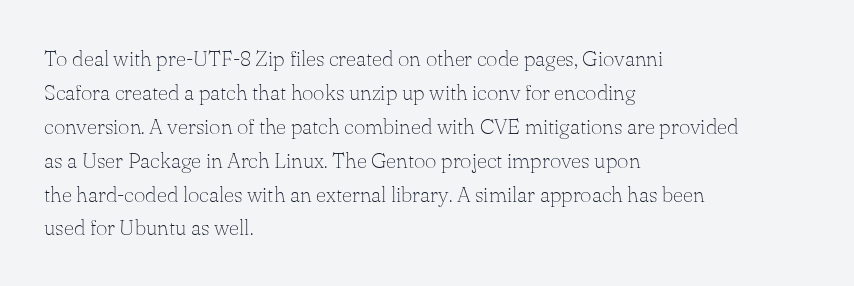
{"italic": "no", "bold": "no", "underline": "no", "align": "left", "line_spacing": "normal", "line_spacing_ratio": 1.54, "letter_spacing": "normal", "letter_spacing_em": 0.0, "glyph_px": 22}
